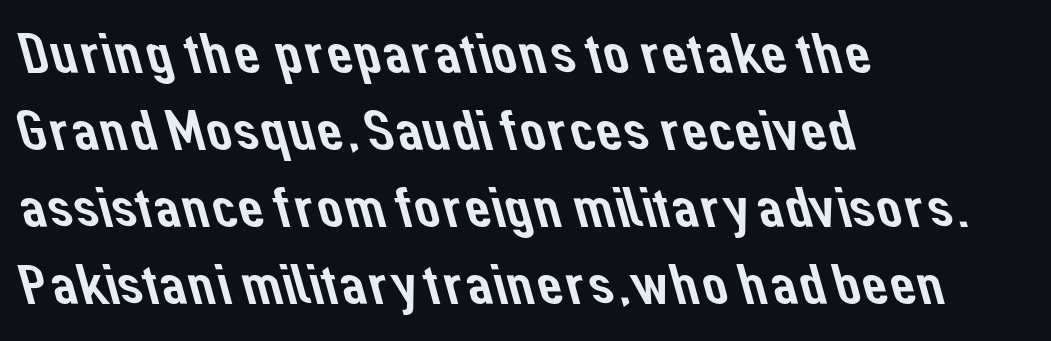
The image shows 57 px sans-serif type; set left-aligned, normal line spacing (1.35x), normal letter spacing, not underlined; low stroke contrast and a medium x-height.
